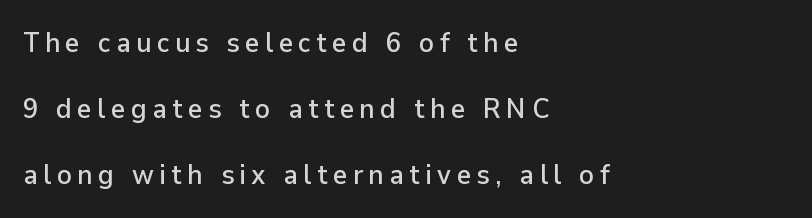
Q: Is the text italic (slanted)? A: No, it is upright.
Q: Is the typeface a serif or a sans-serif typeface? A: Sans-serif.
Q: Is the text underlined? A: No.
Q: How is the paragraph aligned? A: Left-aligned.
Q: Is the spacing between lines tight, normal or loose? A: Loose.
Q: Width (condensed, normal, or wide)? A: Normal.
Q: Stroke contrast? A: Low.
Q: x-height? A: Medium.
Q: Monospaced? A: No.
